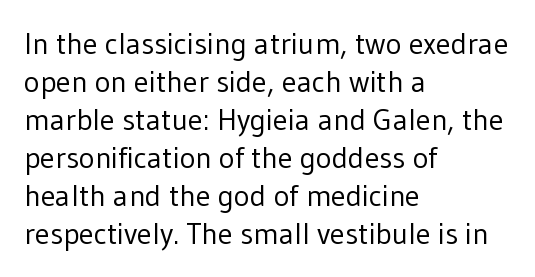
Q: Is the text bold? A: No.
Q: Is the text italic (slanted)? A: No, it is upright.
Q: Is the typeface a serif or a sans-serif typeface? A: Sans-serif.
Q: Is the text underlined? A: No.
Q: How is the paragraph aligned? A: Left-aligned.
Q: Is the spacing between letters normal or unusually wide? A: Normal.
Q: Is the spacing between lines tight, normal or loose? A: Normal.
Q: Width (condensed, normal, or wide)? A: Normal.
Q: Stroke contrast? A: Low.
Q: x-height? A: Medium.
Q: Monospaced? A: No.
